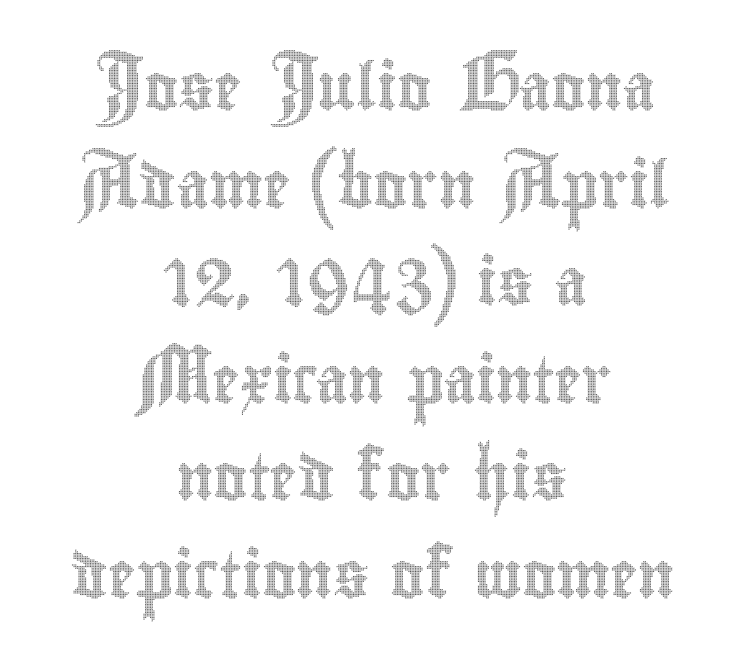
Posture: upright roman. Words appear dense and cohesive because spacing is normal. Successive baselines arrive slowly, with a big drop between each. The string is rendered with underlining switched off. Proportional: the letters do not fall into vertical columns.
